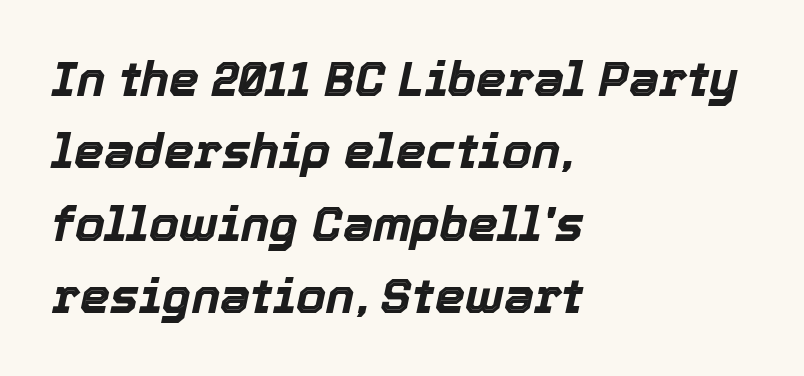
{"italic": "yes", "lean": "right", "slant_degrees": 12, "bold": "yes", "weight": "bold", "width": "normal", "x_height": "medium", "monospaced": "no", "underline": "no", "align": "left", "line_spacing": "normal", "line_spacing_ratio": 1.51, "letter_spacing": "normal", "letter_spacing_em": 0.0, "glyph_px": 48}
